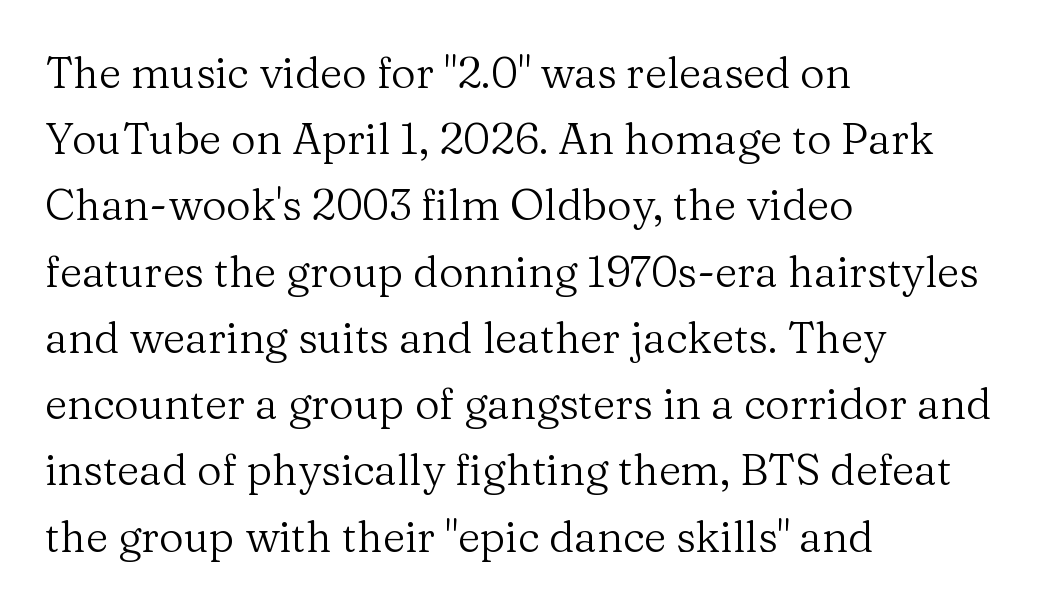
The image shows 43 px regular-weight serif type, upright; set left-aligned, normal line spacing (1.54x), normal letter spacing, not underlined; medium stroke contrast and a medium x-height.
